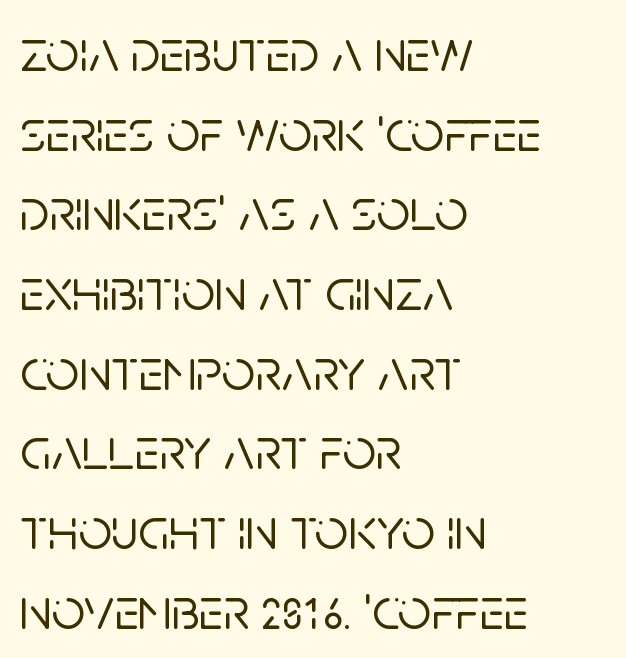
{"serif": "no", "italic": "no", "width": "normal", "stroke_contrast": "low", "x_height": "large", "monospaced": "no", "underline": "no", "align": "left", "line_spacing": "normal", "line_spacing_ratio": 1.35, "letter_spacing": "normal", "letter_spacing_em": 0.0, "glyph_px": 59}
